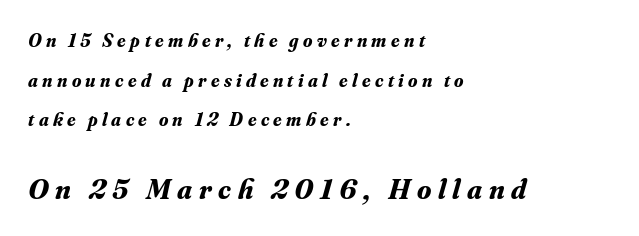
The image shows 29 px bold serif type, italic (leaning right); set left-aligned, loose line spacing (2.09x), unusually wide letter spacing (+0.23 em), not underlined; the second (bottom) block is 1.53x larger; medium stroke contrast and a small x-height.
